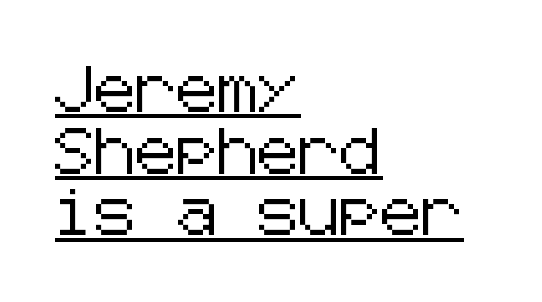
The image shows 46 px sans-serif type, upright; set left-aligned, normal line spacing (1.34x), normal letter spacing, underlined; low stroke contrast and a medium x-height.
